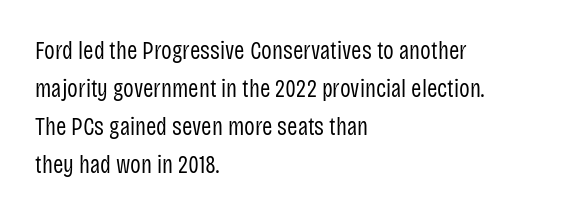
{"italic": "no", "bold": "no", "underline": "no", "align": "left", "line_spacing": "normal", "line_spacing_ratio": 1.52, "letter_spacing": "normal", "letter_spacing_em": 0.0, "glyph_px": 25}
